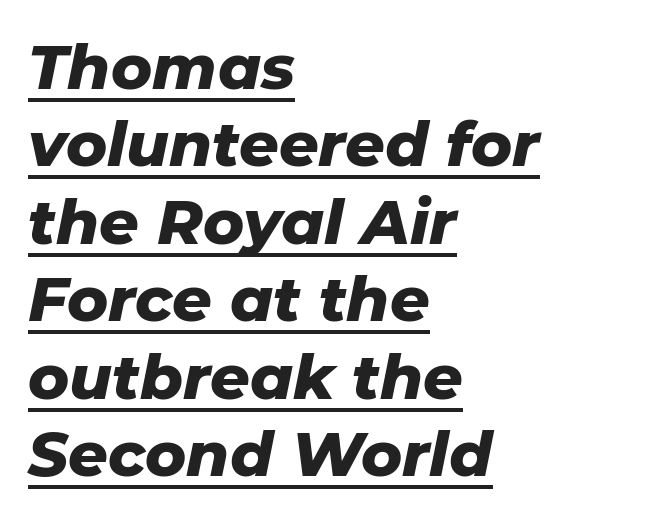
{"italic": "yes", "lean": "right", "slant_degrees": 11, "bold": "yes", "weight": "heavy", "width": "normal", "stroke_contrast": "low", "x_height": "medium", "monospaced": "no", "underline": "yes", "align": "left", "line_spacing": "normal", "line_spacing_ratio": 1.25, "letter_spacing": "normal", "letter_spacing_em": 0.0, "glyph_px": 62}
